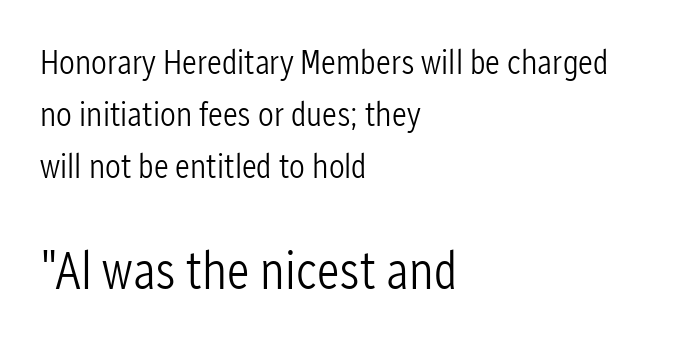
Q: Is the text bold? A: No.
Q: Is the text italic (slanted)? A: No, it is upright.
Q: Is the typeface a serif or a sans-serif typeface? A: Sans-serif.
Q: Is the text underlined? A: No.
Q: How is the paragraph aligned? A: Left-aligned.
Q: Is the spacing between letters normal or unusually wide? A: Normal.
Q: Is the spacing between lines tight, normal or loose? A: Normal.
Q: Which block of text is set in a larger size, the first (top) or the second (bottom)? A: The second (bottom) one.
Q: Width (condensed, normal, or wide)? A: Condensed.
Q: Stroke contrast? A: Low.
Q: x-height? A: Medium.
Q: Monospaced? A: No.
